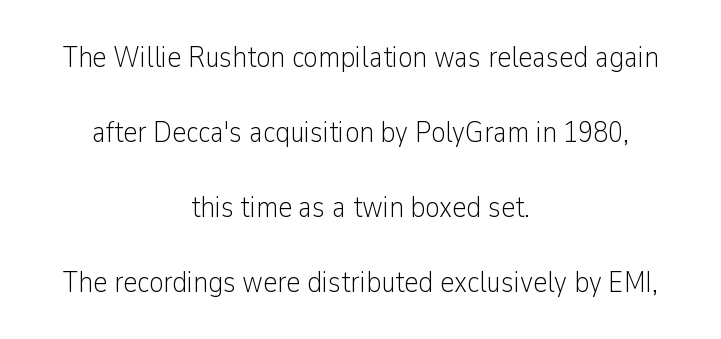
The image shows 30 px light, condensed sans-serif type, upright; set centered, loose line spacing (2.5x), normal letter spacing, not underlined; low stroke contrast and a medium x-height.
